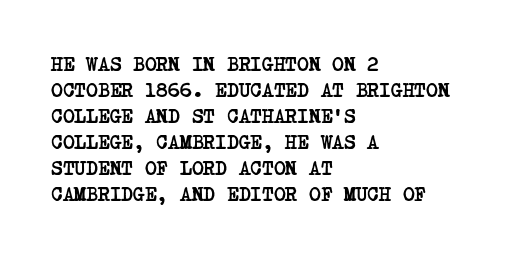
{"bold": "yes", "underline": "no", "align": "left", "line_spacing": "normal", "line_spacing_ratio": 1.3, "letter_spacing": "normal", "letter_spacing_em": 0.0, "glyph_px": 20}
